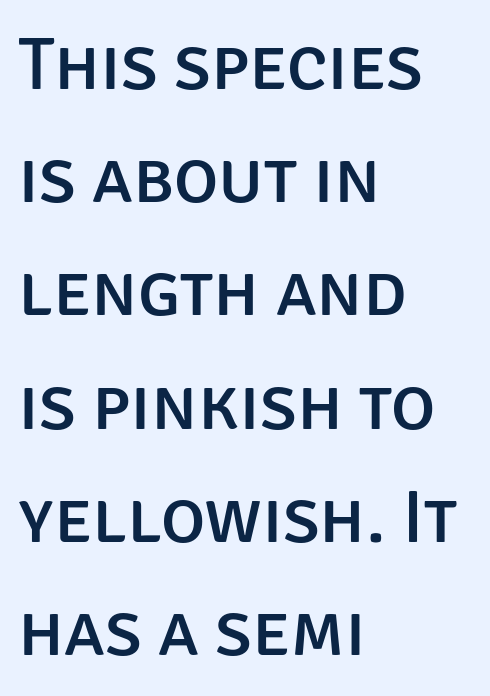
{"serif": "no", "italic": "no", "width": "normal", "stroke_contrast": "low", "x_height": "large", "monospaced": "no", "underline": "no", "align": "left", "line_spacing": "normal", "line_spacing_ratio": 1.51, "letter_spacing": "normal", "letter_spacing_em": 0.0, "glyph_px": 75}
